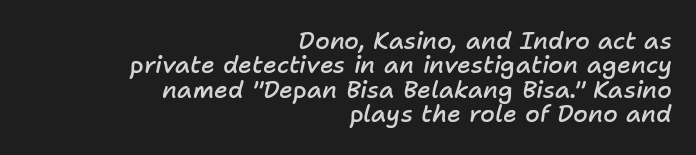
Q: Is the text bold? A: Semi-bold.
Q: Is the text italic (slanted)? A: Yes, it leans right by about 11 degrees.
Q: Is the text underlined? A: No.
Q: How is the paragraph aligned? A: Right-aligned.
Q: Is the spacing between letters normal or unusually wide? A: Normal.
Q: Is the spacing between lines tight, normal or loose? A: Tight.
